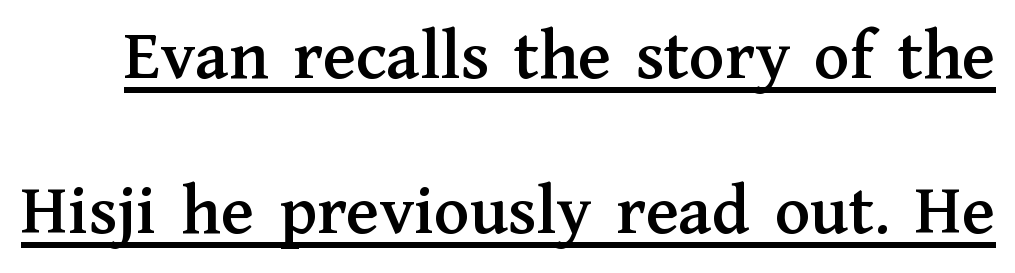
The image shows 73 px serif type, upright; set loose line spacing (2.12x), normal letter spacing, underlined; medium stroke contrast and a medium x-height.
